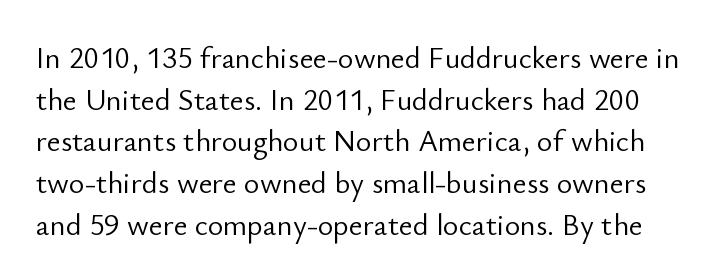
No word sits above an underline. Unlike italic type, these characters show no tilt at all. Each letter keeps its own natural width here, so spacing adapts to shape. Note: no serifs on the glyphs. Summary of vertical rhythm: regular, with standard interline spacing. The typesetting does not lean heavy: it is not bold.
